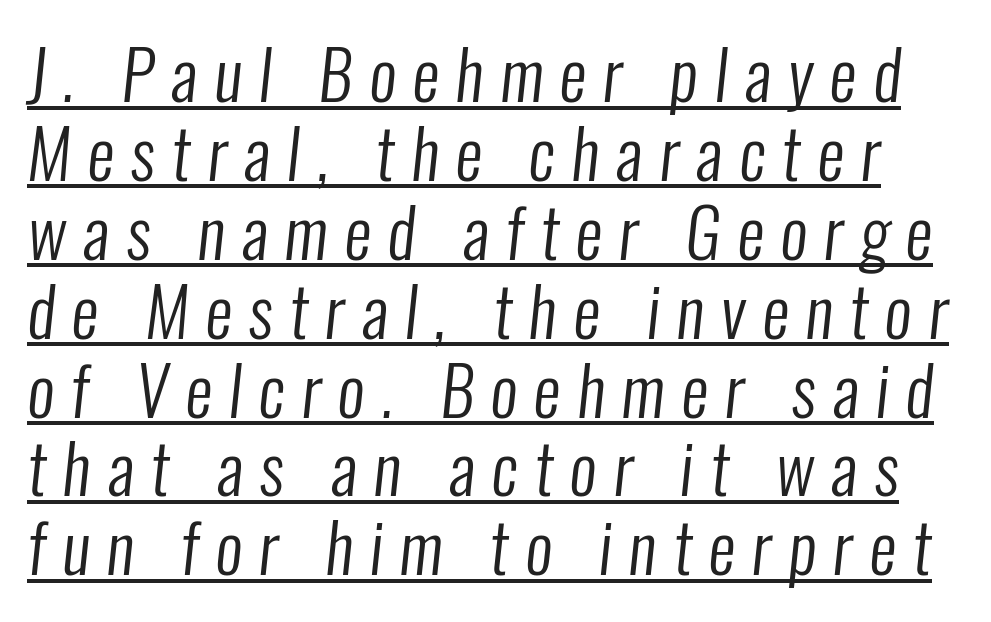
Q: Is the text bold? A: No.
Q: Is the typeface a serif or a sans-serif typeface? A: Sans-serif.
Q: Is the text underlined? A: Yes.
Q: Is the spacing between letters normal or unusually wide? A: Unusually wide.
Q: Width (condensed, normal, or wide)? A: Condensed.
Q: Stroke contrast? A: Low.
Q: x-height? A: Medium.
Q: Monospaced? A: No.
